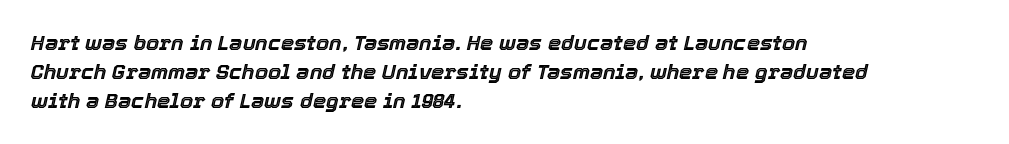
{"italic": "yes", "lean": "right", "slant_degrees": 12, "underline": "no", "align": "left", "line_spacing": "normal", "line_spacing_ratio": 1.38, "letter_spacing": "normal", "letter_spacing_em": 0.0, "glyph_px": 21}
